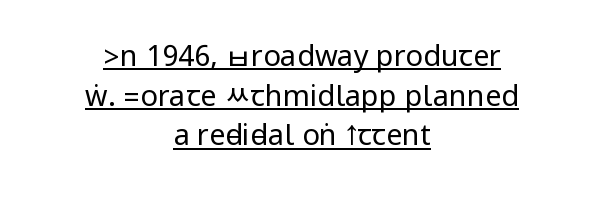
Q: Is the text bold? A: No.
Q: Is the text italic (slanted)? A: No, it is upright.
Q: Is the typeface a serif or a sans-serif typeface? A: Sans-serif.
Q: Is the text underlined? A: Yes.
Q: How is the paragraph aligned? A: Centered.
Q: Is the spacing between letters normal or unusually wide? A: Normal.
Q: Is the spacing between lines tight, normal or loose? A: Normal.
Q: Width (condensed, normal, or wide)? A: Condensed.
Q: Stroke contrast? A: Low.
